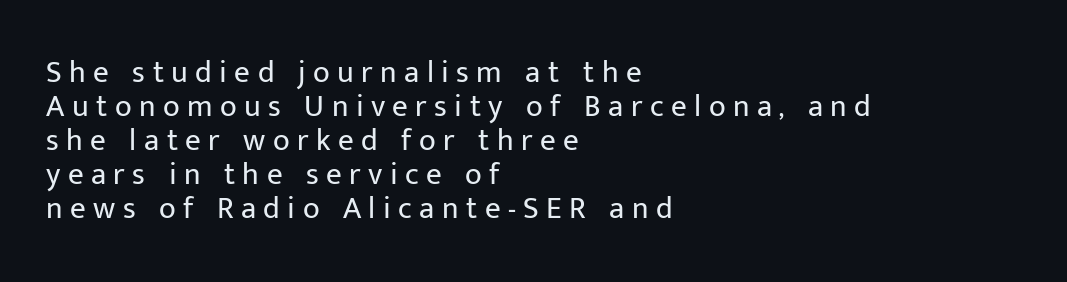
Q: Is the text bold? A: No.
Q: Is the text italic (slanted)? A: No, it is upright.
Q: Is the typeface a serif or a sans-serif typeface? A: Sans-serif.
Q: Is the text underlined? A: No.
Q: How is the paragraph aligned? A: Left-aligned.
Q: Is the spacing between letters normal or unusually wide? A: Unusually wide.
Q: Is the spacing between lines tight, normal or loose? A: Tight.
Q: Width (condensed, normal, or wide)? A: Normal.
Q: Stroke contrast? A: Low.
Q: x-height? A: Medium.
Q: Monospaced? A: No.
